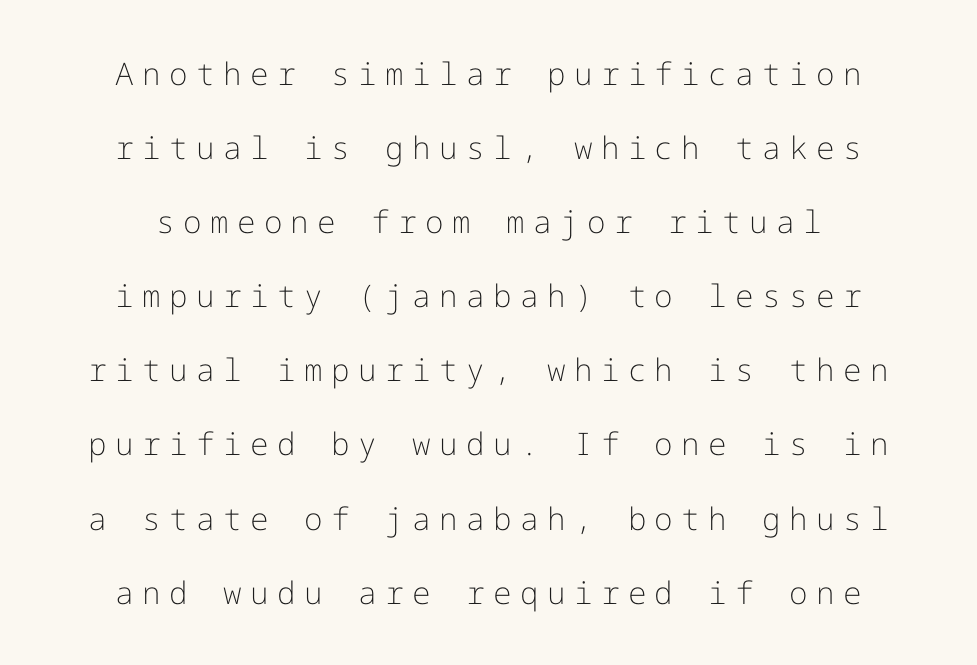
{"serif": "no", "italic": "no", "bold": "no", "weight": "light", "width": "normal", "stroke_contrast": "low", "x_height": "medium", "underline": "no", "line_spacing": "loose", "line_spacing_ratio": 2.39, "letter_spacing": "wide", "letter_spacing_em": 0.27, "glyph_px": 31}
